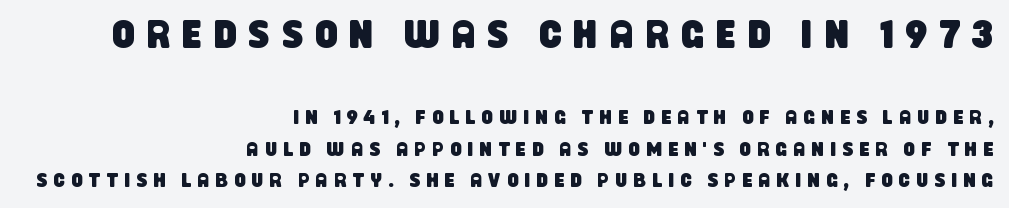
The image shows 39 px condensed sans-serif type; set right-aligned, normal line spacing (1.57x), unusually wide letter spacing (+0.31 em), not underlined; the first (top) block is 1.95x larger; low stroke contrast and a large x-height.
